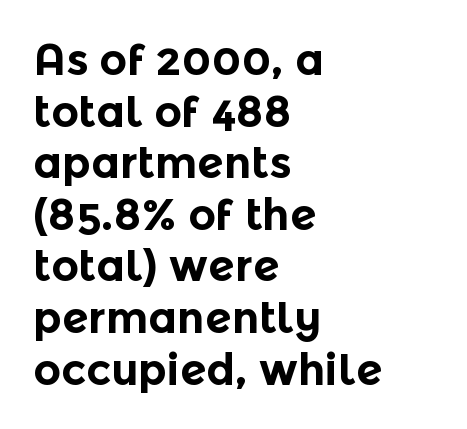
Q: Is the text bold? A: Yes.
Q: Is the text italic (slanted)? A: No, it is upright.
Q: Is the typeface a serif or a sans-serif typeface? A: Sans-serif.
Q: Is the text underlined? A: No.
Q: How is the paragraph aligned? A: Left-aligned.
Q: Is the spacing between letters normal or unusually wide? A: Normal.
Q: Width (condensed, normal, or wide)? A: Normal.
Q: x-height? A: Medium.
Q: Monospaced? A: No.
